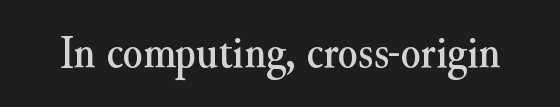
The image shows 46 px serif type, upright; set normal letter spacing, not underlined; medium stroke contrast and a small x-height.
